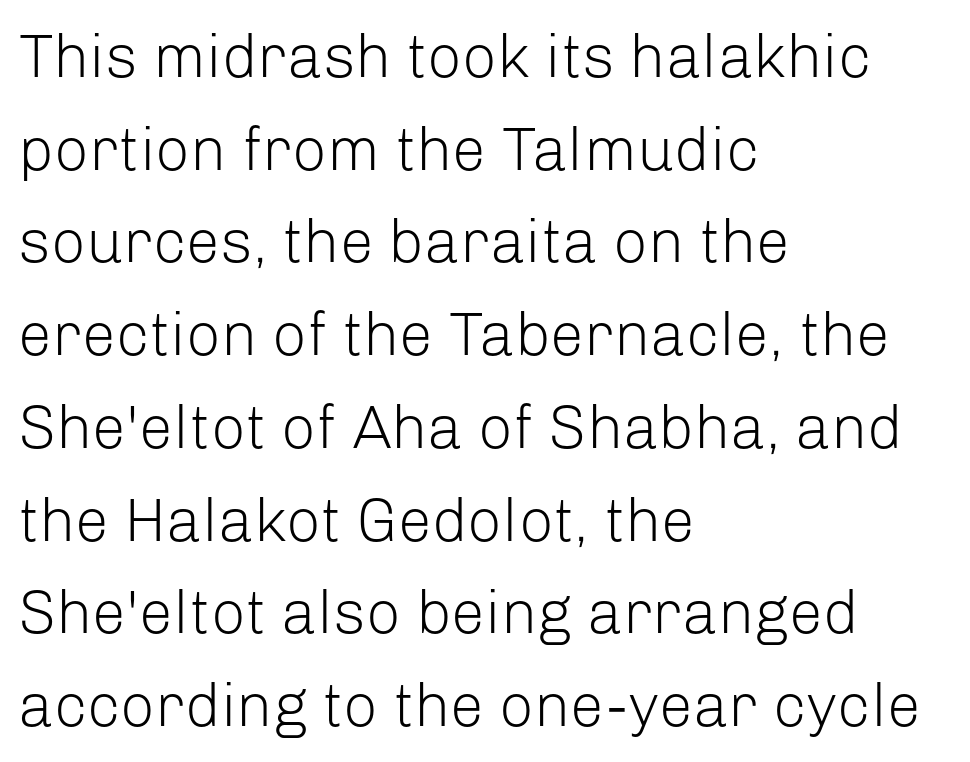
{"serif": "no", "italic": "no", "bold": "no", "weight": "light", "width": "normal", "stroke_contrast": "low", "x_height": "medium", "monospaced": "no", "underline": "no", "align": "left", "line_spacing": "normal", "line_spacing_ratio": 1.52, "letter_spacing": "normal", "letter_spacing_em": 0.0, "glyph_px": 61}
